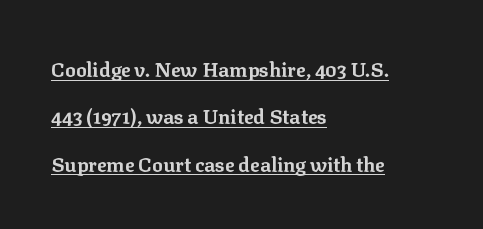
{"italic": "no", "bold": "yes", "underline": "yes", "align": "left", "line_spacing": "loose", "line_spacing_ratio": 2.37, "letter_spacing": "normal", "letter_spacing_em": 0.0, "glyph_px": 20}
